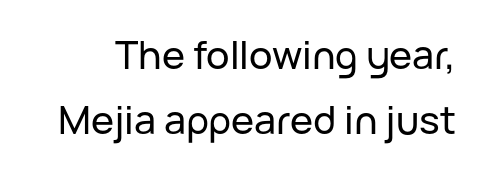
Q: Is the text italic (slanted)? A: No, it is upright.
Q: Is the typeface a serif or a sans-serif typeface? A: Sans-serif.
Q: Is the text underlined? A: No.
Q: Is the spacing between letters normal or unusually wide? A: Normal.
Q: Is the spacing between lines tight, normal or loose? A: Normal.
Q: Width (condensed, normal, or wide)? A: Normal.
Q: Stroke contrast? A: Low.
Q: x-height? A: Medium.
Q: Monospaced? A: No.
